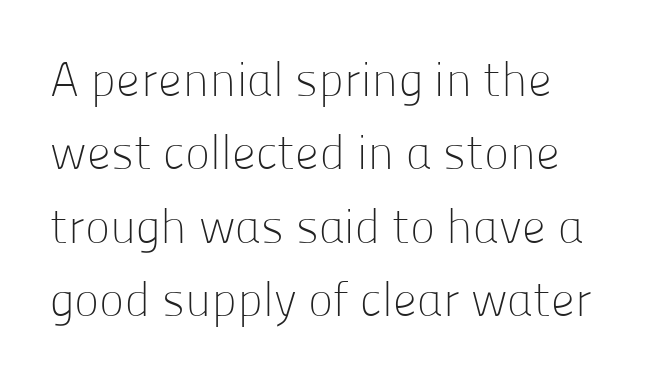
A sans-serif font was chosen for this passage. Interline gaps are of average width in this sample. Spacing between characters is what you'd get straight out of the box. Lines of text with bare space underneath. The rendering uses natural spacing where letterforms have individual widths.
